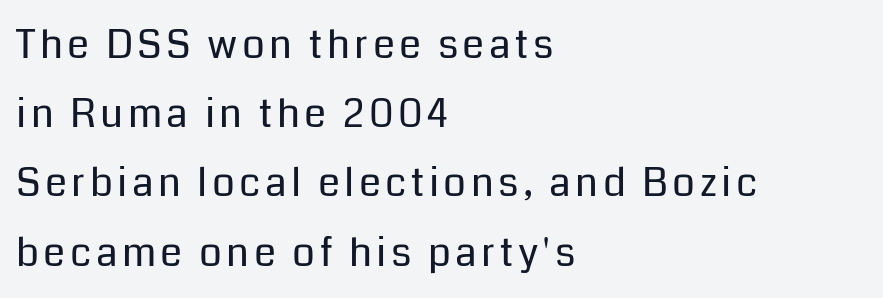
{"serif": "no", "italic": "no", "bold": "no", "weight": "regular", "width": "normal", "stroke_contrast": "low", "x_height": "medium", "monospaced": "no", "underline": "no", "align": "left", "line_spacing_ratio": 1.73, "glyph_px": 40}
